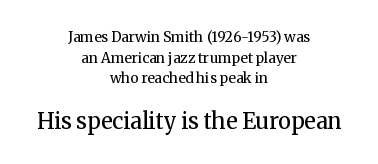
Q: Is the text bold? A: No.
Q: Is the text italic (slanted)? A: No, it is upright.
Q: Is the text underlined? A: No.
Q: How is the paragraph aligned? A: Centered.
Q: Is the spacing between letters normal or unusually wide? A: Normal.
Q: Is the spacing between lines tight, normal or loose? A: Normal.
Q: Which block of text is set in a larger size, the first (top) or the second (bottom)? A: The second (bottom) one.
